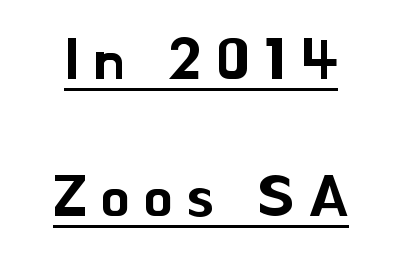
Emphasis is given by a line drawn under the lettering. Substantial extra tracking has been applied to these lines. Interline gaps are noticeably wide in this sample. Each letter keeps its own natural width here, so spacing adapts to shape. These lines were composed using upright roman letters. To sum up the face: it is a sans, with no serifs.
